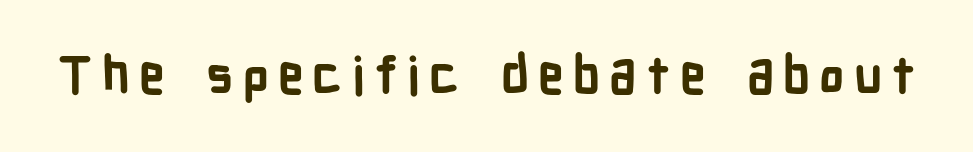
The image shows 51 px bold, condensed sans-serif type, upright; set not underlined; low stroke contrast and a medium x-height.
